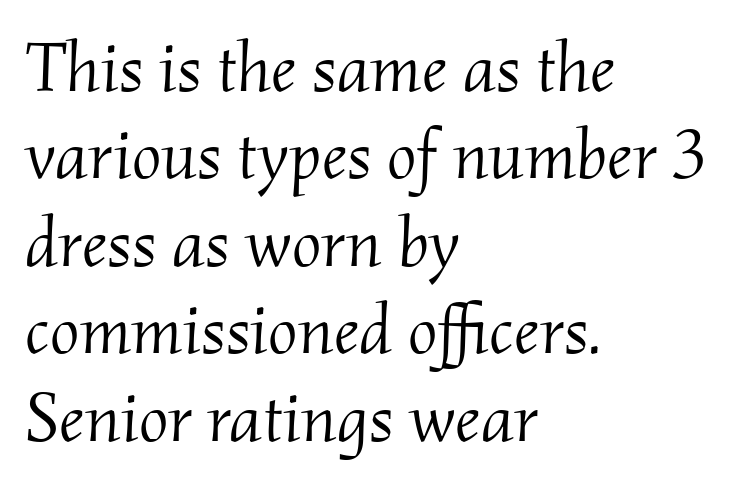
{"serif": "yes", "italic": "yes", "lean": "right", "slant_degrees": 2, "bold": "no", "weight": "light", "width": "normal", "stroke_contrast": "medium", "x_height": "small", "monospaced": "no", "underline": "no", "align": "left", "line_spacing": "normal", "line_spacing_ratio": 1.25, "letter_spacing": "normal", "letter_spacing_em": 0.0, "glyph_px": 70}
